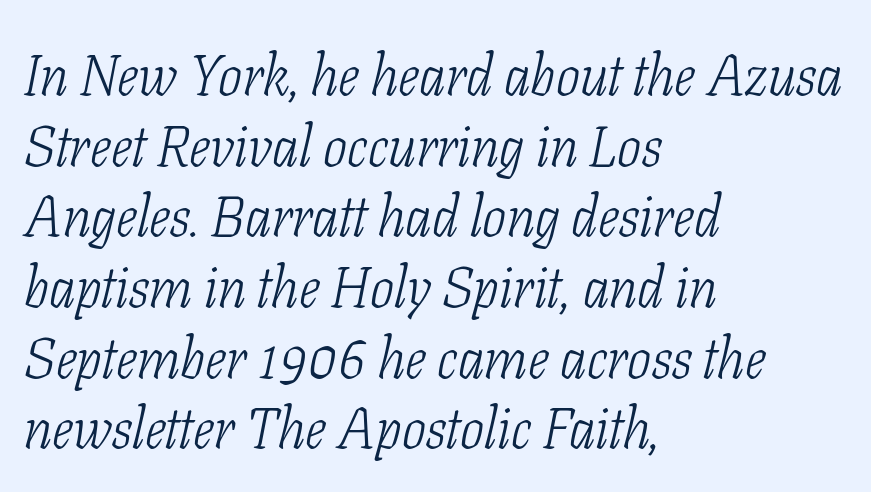
Q: Is the text bold? A: No.
Q: Is the text italic (slanted)? A: Yes, it leans right by about 11 degrees.
Q: Is the typeface a serif or a sans-serif typeface? A: Serif.
Q: Is the text underlined? A: No.
Q: How is the paragraph aligned? A: Left-aligned.
Q: Is the spacing between letters normal or unusually wide? A: Normal.
Q: Width (condensed, normal, or wide)? A: Condensed.
Q: Stroke contrast? A: Low.
Q: x-height? A: Medium.
Q: Monospaced? A: No.
